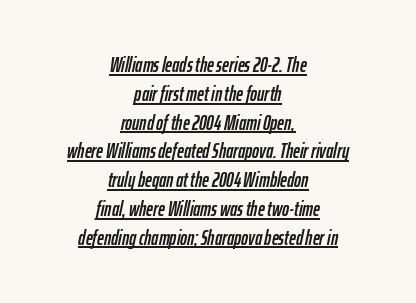
{"italic": "yes", "lean": "right", "slant_degrees": 12, "underline": "yes", "align": "center", "line_spacing": "normal", "line_spacing_ratio": 1.37, "letter_spacing": "normal", "letter_spacing_em": 0.0, "glyph_px": 21}
